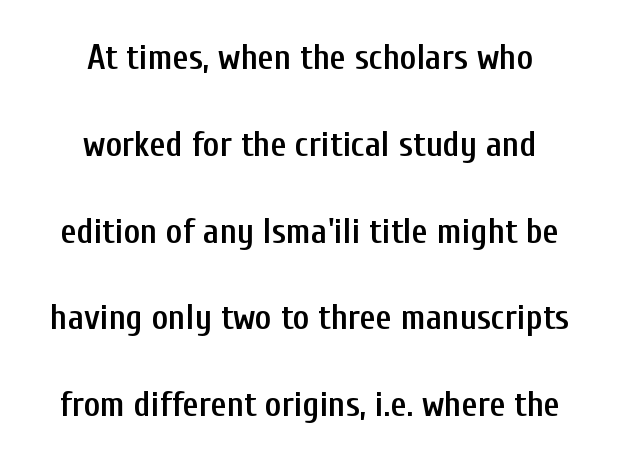
The image shows 35 px semibold, condensed sans-serif type, upright; set centered, loose line spacing (2.48x), normal letter spacing, not underlined; low stroke contrast and a medium x-height.
